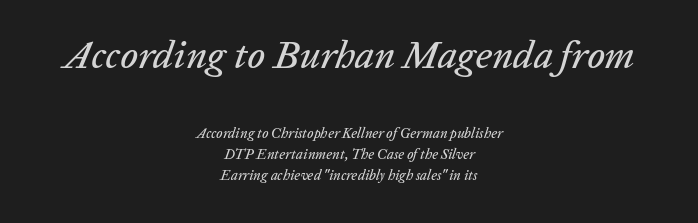
Q: Is the text italic (slanted)? A: Yes, it leans right by about 20 degrees.
Q: Is the text underlined? A: No.
Q: How is the paragraph aligned? A: Centered.
Q: Is the spacing between letters normal or unusually wide? A: Normal.
Q: Is the spacing between lines tight, normal or loose? A: Normal.
Q: Which block of text is set in a larger size, the first (top) or the second (bottom)? A: The first (top) one.
Q: Width (condensed, normal, or wide)? A: Normal.
Q: Stroke contrast? A: Low.
Q: x-height? A: Medium.
Q: Monospaced? A: No.
